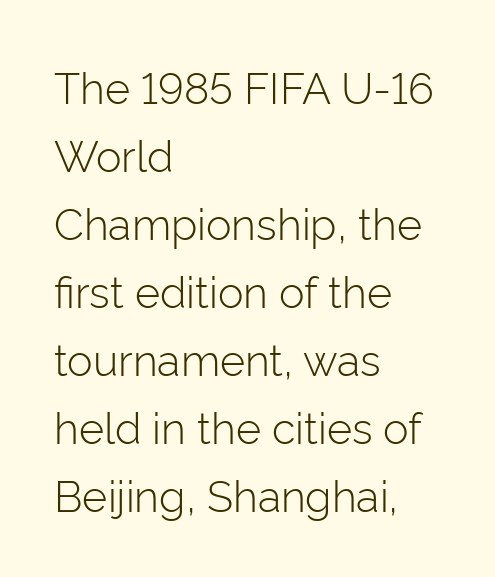
{"serif": "no", "italic": "no", "bold": "no", "weight": "light", "width": "normal", "stroke_contrast": "low", "x_height": "medium", "monospaced": "no", "underline": "no", "align": "left", "line_spacing": "normal", "line_spacing_ratio": 1.58, "letter_spacing": "normal", "letter_spacing_em": 0.0, "glyph_px": 43}
